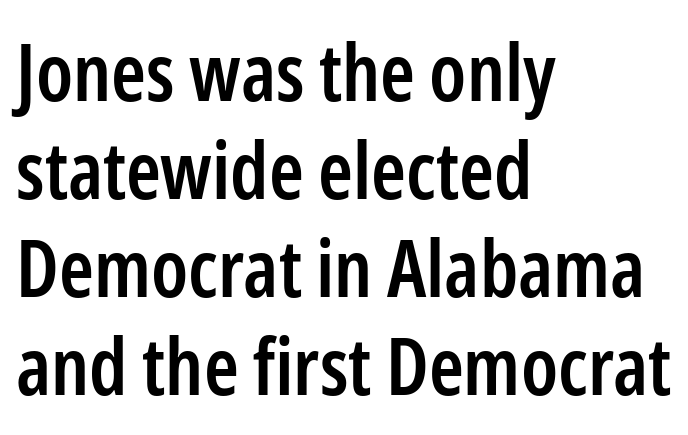
Q: Is the text bold? A: Semi-bold.
Q: Is the text italic (slanted)? A: No, it is upright.
Q: Is the typeface a serif or a sans-serif typeface? A: Sans-serif.
Q: Is the text underlined? A: No.
Q: How is the paragraph aligned? A: Left-aligned.
Q: Is the spacing between letters normal or unusually wide? A: Normal.
Q: Width (condensed, normal, or wide)? A: Condensed.
Q: Stroke contrast? A: Low.
Q: x-height? A: Medium.
Q: Monospaced? A: No.
